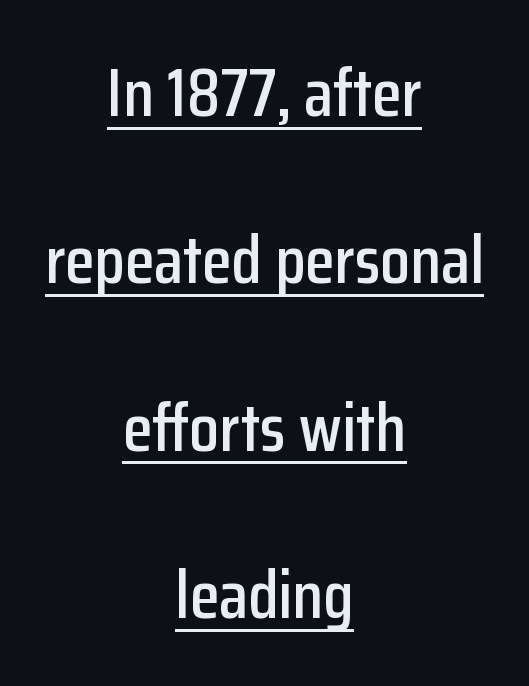
{"serif": "no", "italic": "no", "width": "condensed", "stroke_contrast": "low", "x_height": "medium", "monospaced": "no", "underline": "yes", "align": "center", "line_spacing": "loose", "line_spacing_ratio": 2.46, "letter_spacing": "normal", "letter_spacing_em": 0.0, "glyph_px": 68}
